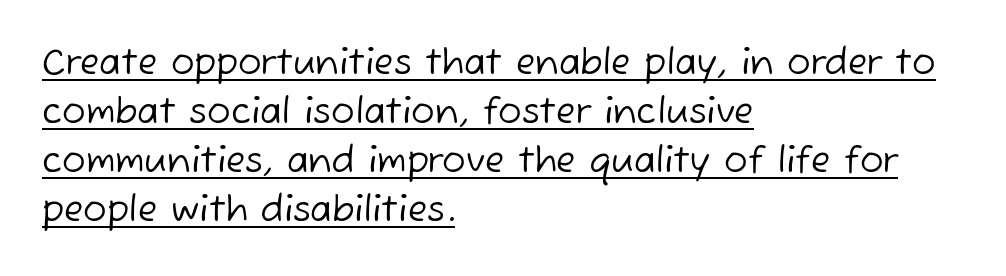
The image shows 35 px regular-weight sans-serif type; set left-aligned, normal line spacing (1.4x), normal letter spacing, underlined; low stroke contrast and a medium x-height.
